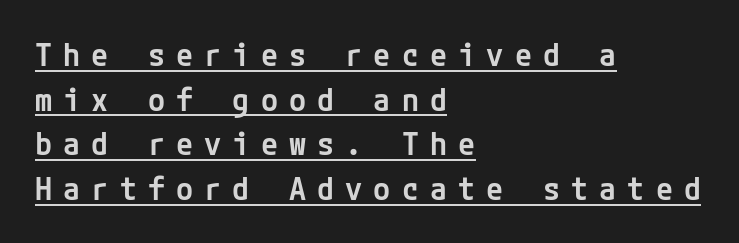
The image shows 31 px semibold sans-serif type, upright; set left-aligned, normal line spacing (1.44x), unusually wide letter spacing (+0.36 em), underlined; low stroke contrast and a medium x-height.
